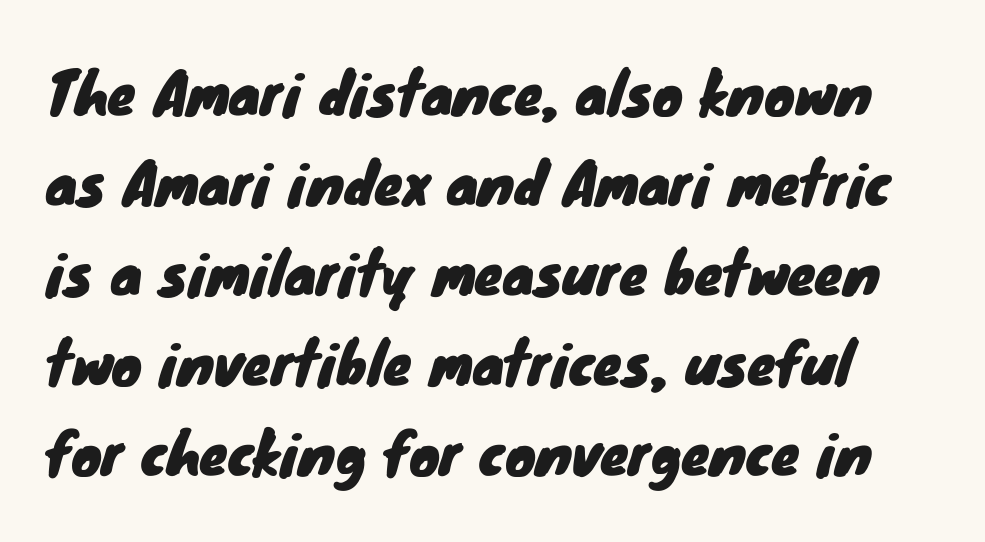
Q: Is the typeface a serif or a sans-serif typeface? A: Sans-serif.
Q: Is the text underlined? A: No.
Q: Is the spacing between letters normal or unusually wide? A: Normal.
Q: Is the spacing between lines tight, normal or loose? A: Normal.
Q: Width (condensed, normal, or wide)? A: Normal.
Q: Stroke contrast? A: Low.
Q: x-height? A: Small.
Q: Monospaced? A: No.
